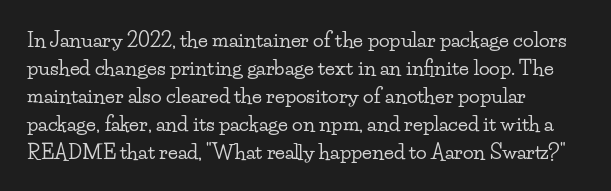
{"italic": "no", "underline": "no", "align": "left", "line_spacing": "normal", "line_spacing_ratio": 1.4, "letter_spacing": "normal", "letter_spacing_em": 0.0, "glyph_px": 20}
